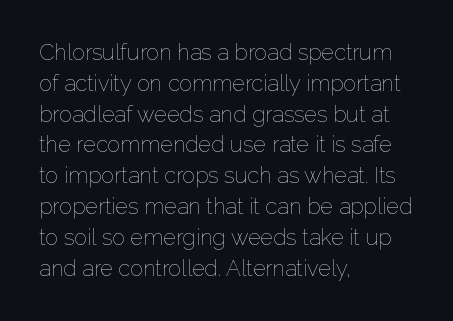
Summary of vertical rhythm: regular, with standard interline spacing. Short note: letters normally spaced. The font's upright variant was chosen for this text. Casual observation: everything's shoved over to the left.
